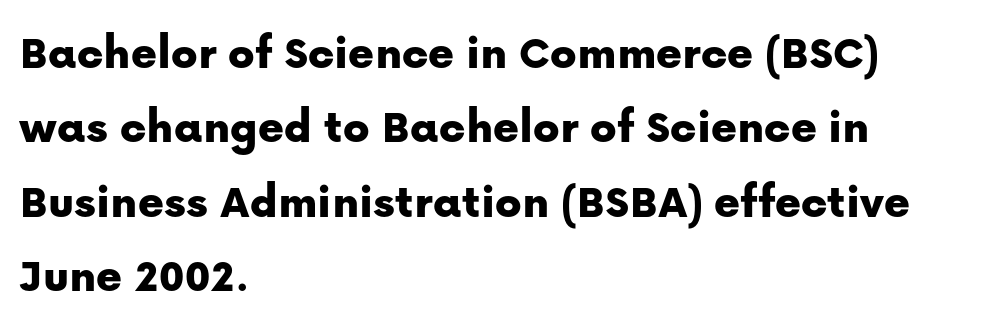
Q: Is the text italic (slanted)? A: No, it is upright.
Q: Is the typeface a serif or a sans-serif typeface? A: Sans-serif.
Q: Is the text underlined? A: No.
Q: How is the paragraph aligned? A: Left-aligned.
Q: Is the spacing between letters normal or unusually wide? A: Normal.
Q: Is the spacing between lines tight, normal or loose? A: Normal.
Q: Width (condensed, normal, or wide)? A: Normal.
Q: Stroke contrast? A: Low.
Q: x-height? A: Medium.
Q: Monospaced? A: No.
